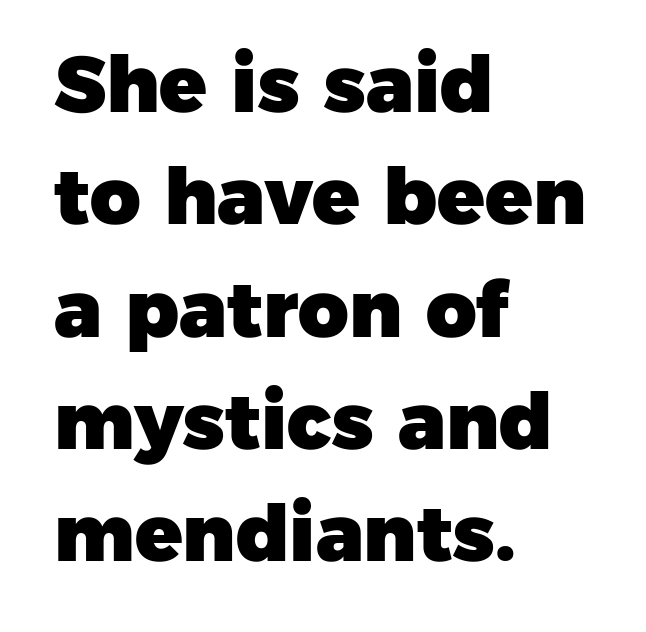
The image shows 78 px heavy sans-serif type; set left-aligned, normal line spacing (1.44x), normal letter spacing, not underlined; low stroke contrast and a medium x-height.
